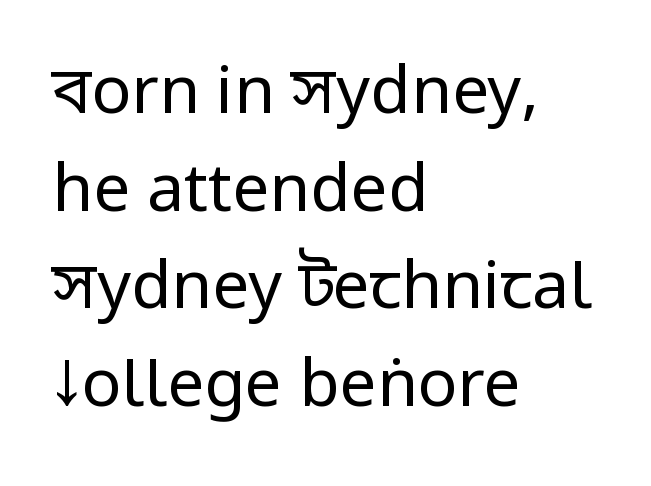
{"serif": "no", "italic": "no", "bold": "no", "weight": "regular", "width": "condensed", "stroke_contrast": "low", "x_height": "large", "monospaced": "no", "underline": "no", "align": "left", "line_spacing": "normal", "line_spacing_ratio": 1.48, "letter_spacing": "normal", "letter_spacing_em": 0.0, "glyph_px": 66}
